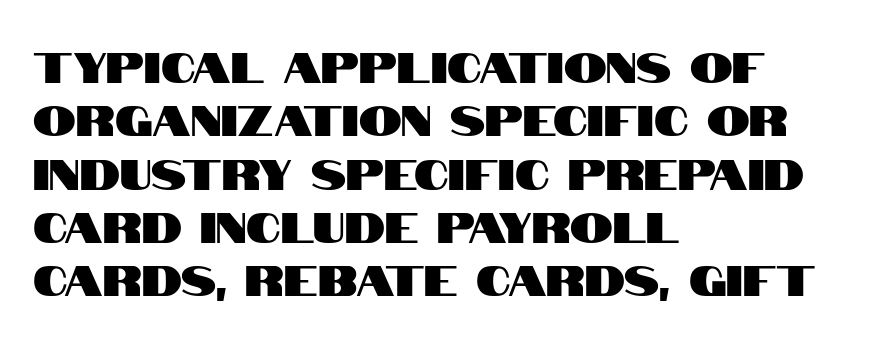
{"serif": "no", "italic": "no", "width": "condensed", "stroke_contrast": "high", "x_height": "large", "monospaced": "no", "underline": "no", "align": "left", "line_spacing_ratio": 1.24, "letter_spacing": "normal", "letter_spacing_em": 0.0, "glyph_px": 43}
